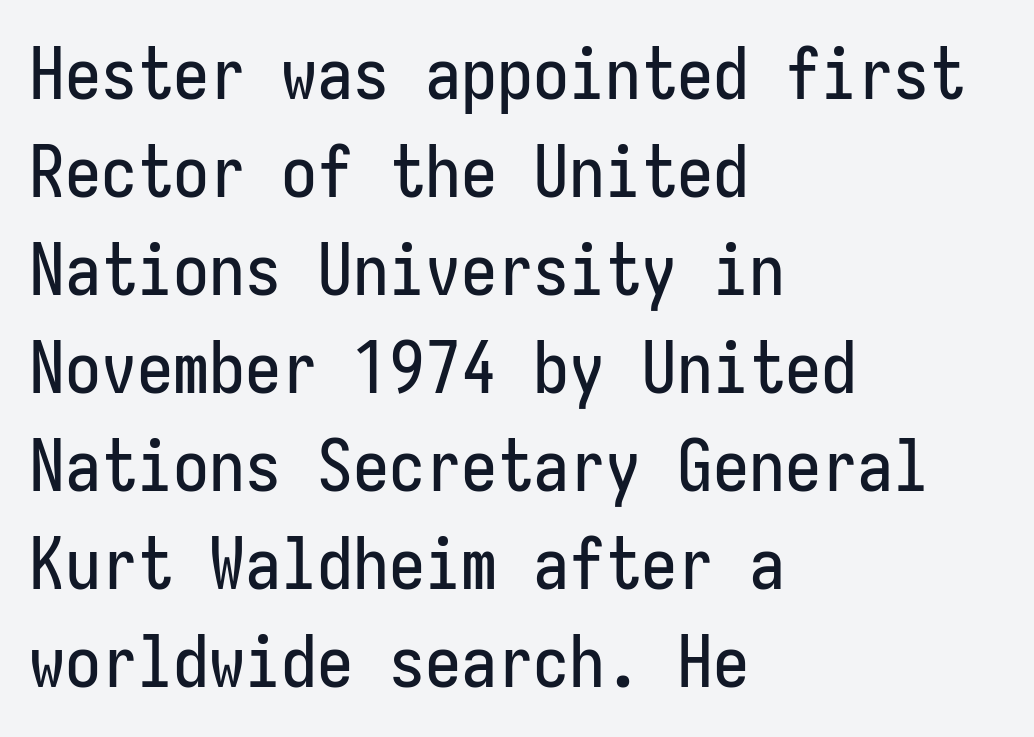
{"serif": "no", "italic": "no", "width": "condensed", "stroke_contrast": "low", "x_height": "medium", "monospaced": "yes", "underline": "no", "align": "left", "line_spacing": "normal", "line_spacing_ratio": 1.36, "letter_spacing": "normal", "letter_spacing_em": 0.0, "glyph_px": 72}
